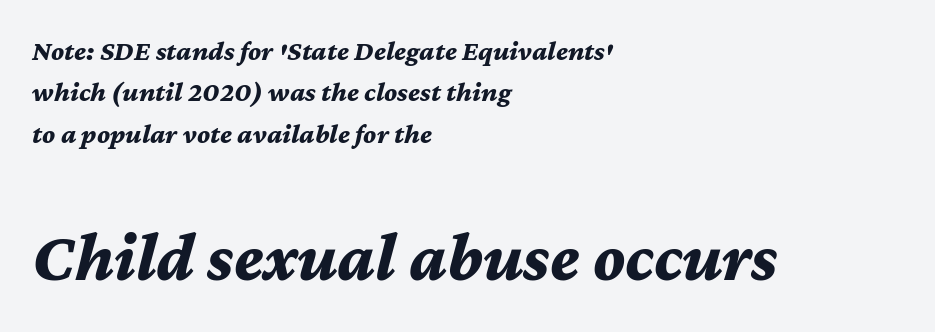
The image shows 69 px bold type, italic (leaning right); set left-aligned, normal line spacing (1.48x), normal letter spacing, not underlined; the second (bottom) block is 2.46x larger; medium stroke contrast and a medium x-height.
